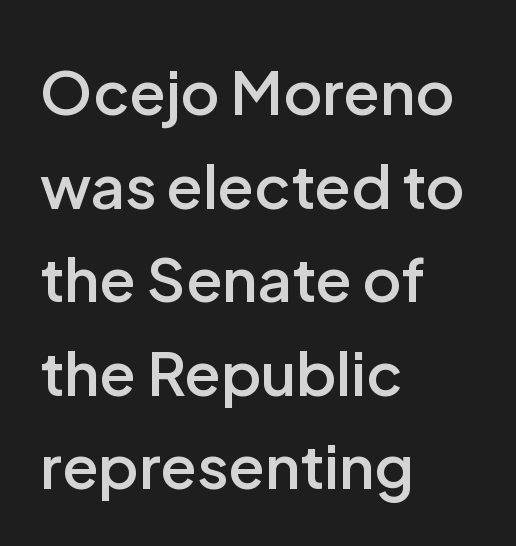
{"serif": "no", "italic": "no", "bold": "semi", "weight": "semibold", "width": "normal", "stroke_contrast": "low", "x_height": "medium", "monospaced": "no", "underline": "no", "align": "left", "line_spacing": "normal", "line_spacing_ratio": 1.56, "letter_spacing": "normal", "letter_spacing_em": 0.0, "glyph_px": 60}
